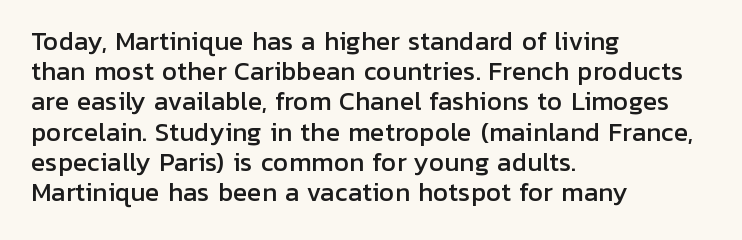
Q: Is the text italic (slanted)? A: No, it is upright.
Q: Is the text underlined? A: No.
Q: How is the paragraph aligned? A: Left-aligned.
Q: Is the spacing between letters normal or unusually wide? A: Normal.
Q: Is the spacing between lines tight, normal or loose? A: Normal.
